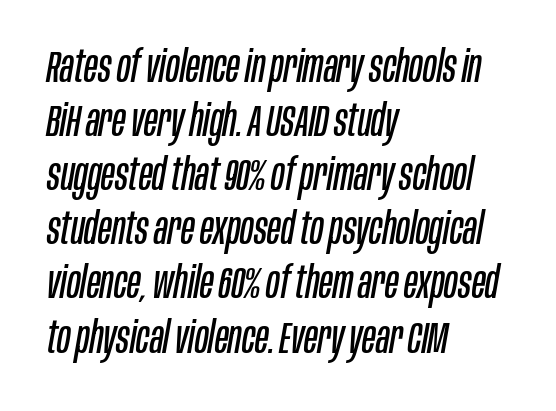
The paragraph shown leans on its left margin. Anything drawn beneath the words? Only blank space. Is the type heavy? It reads as light-to-regular instead. Spacing verdict: proportional, widths tailored to each character.
